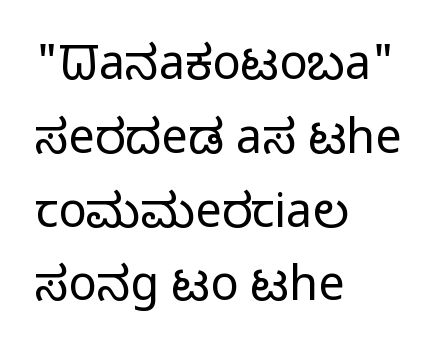
The font sits on the lighter half of the weight spectrum, regular included. The setting favours the left margin, as ordinary paragraphs usually do. Characters remain perfectly vertical along every line. Check the space under the baseline: it is left empty.
